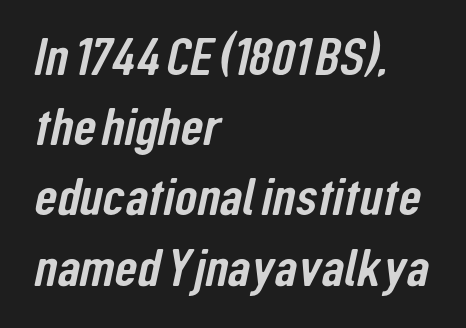
{"serif": "no", "width": "condensed", "stroke_contrast": "low", "x_height": "medium", "monospaced": "no", "underline": "no", "align": "left", "line_spacing": "normal", "line_spacing_ratio": 1.35, "letter_spacing": "normal", "letter_spacing_em": 0.0, "glyph_px": 52}
